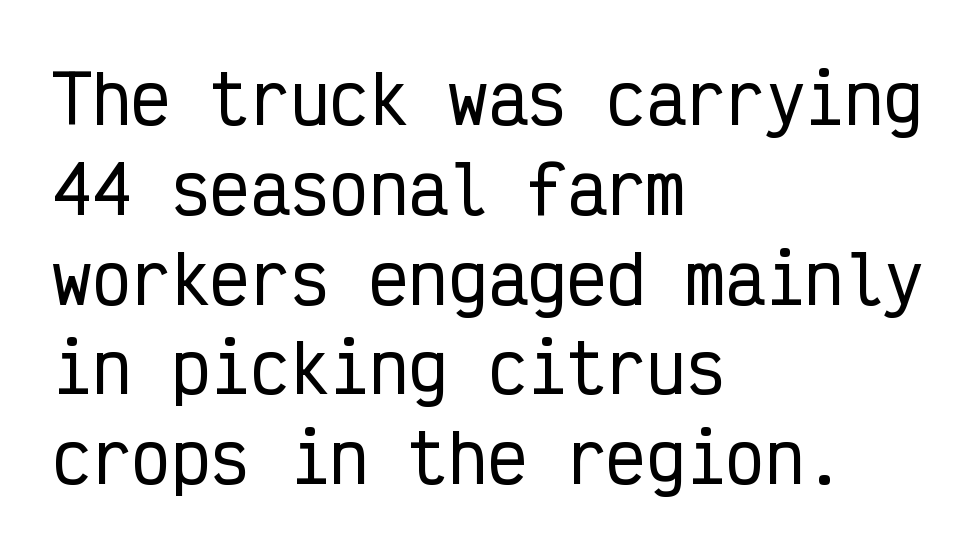
The image shows 66 px condensed sans-serif type, upright, monospaced; set left-aligned, normal line spacing (1.36x), normal letter spacing, not underlined; low stroke contrast and a medium x-height.
